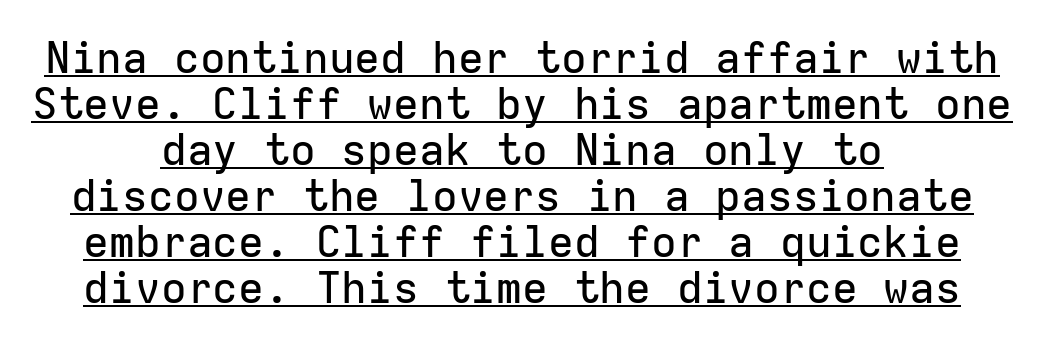
Q: Is the text italic (slanted)? A: No, it is upright.
Q: Is the typeface a serif or a sans-serif typeface? A: Sans-serif.
Q: Is the text underlined? A: Yes.
Q: How is the paragraph aligned? A: Centered.
Q: Is the spacing between letters normal or unusually wide? A: Normal.
Q: Is the spacing between lines tight, normal or loose? A: Tight.
Q: Width (condensed, normal, or wide)? A: Normal.
Q: Stroke contrast? A: Low.
Q: x-height? A: Medium.
Q: Monospaced? A: Yes.
